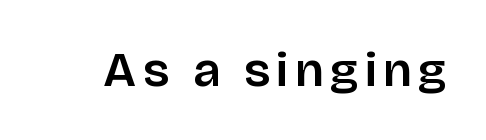
Descender tails drop into unmarked territory. Italic? Not at all — the glyphs are vertical. Is this a fixed-width face? No — the glyphs have proportional, varying widths. The type family on display is of the sans-serif kind.
